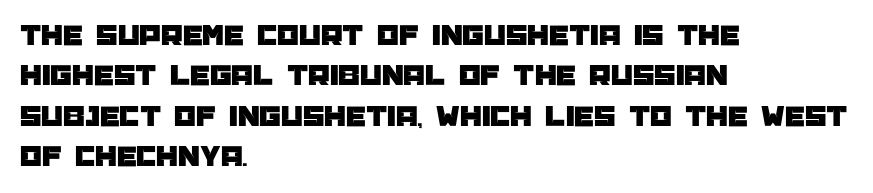
Q: Is the text italic (slanted)? A: No, it is upright.
Q: Is the typeface a serif or a sans-serif typeface? A: Sans-serif.
Q: Is the text underlined? A: No.
Q: How is the paragraph aligned? A: Left-aligned.
Q: Is the spacing between letters normal or unusually wide? A: Normal.
Q: Is the spacing between lines tight, normal or loose? A: Normal.
Q: Width (condensed, normal, or wide)? A: Normal.
Q: Stroke contrast? A: Low.
Q: x-height? A: Large.
Q: Monospaced? A: No.
